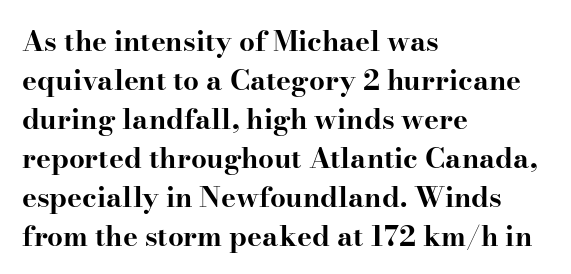
Q: Is the text bold? A: Yes.
Q: Is the text italic (slanted)? A: No, it is upright.
Q: Is the typeface a serif or a sans-serif typeface? A: Serif.
Q: Is the text underlined? A: No.
Q: How is the paragraph aligned? A: Left-aligned.
Q: Is the spacing between letters normal or unusually wide? A: Normal.
Q: Is the spacing between lines tight, normal or loose? A: Normal.
Q: Width (condensed, normal, or wide)? A: Wide.
Q: Stroke contrast? A: High.
Q: x-height? A: Small.
Q: Monospaced? A: No.
